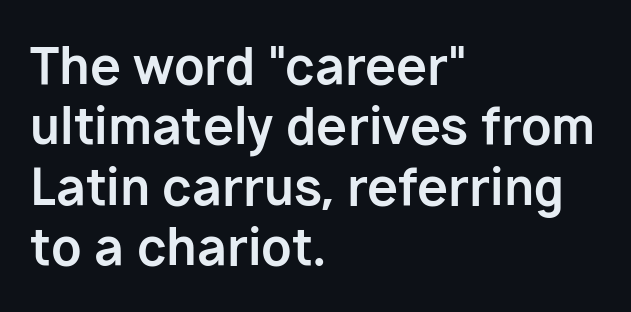
Q: Is the text bold? A: Yes.
Q: Is the text italic (slanted)? A: No, it is upright.
Q: Is the typeface a serif or a sans-serif typeface? A: Sans-serif.
Q: Is the text underlined? A: No.
Q: How is the paragraph aligned? A: Left-aligned.
Q: Is the spacing between letters normal or unusually wide? A: Normal.
Q: Width (condensed, normal, or wide)? A: Normal.
Q: Stroke contrast? A: Low.
Q: x-height? A: Medium.
Q: Monospaced? A: No.
